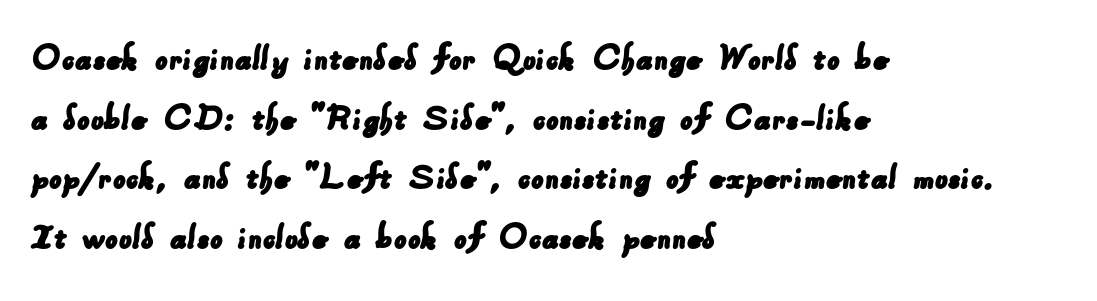
{"serif": "no", "width": "normal", "stroke_contrast": "low", "x_height": "small", "monospaced": "no", "underline": "no", "align": "left", "line_spacing": "normal", "line_spacing_ratio": 1.49, "letter_spacing": "normal", "letter_spacing_em": 0.0, "glyph_px": 40}
